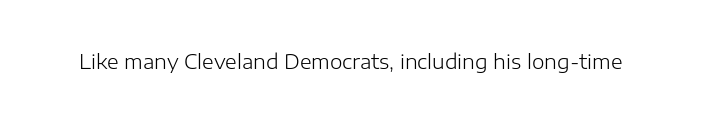
The image shows 20 px text type, upright; set normal letter spacing, not underlined.
